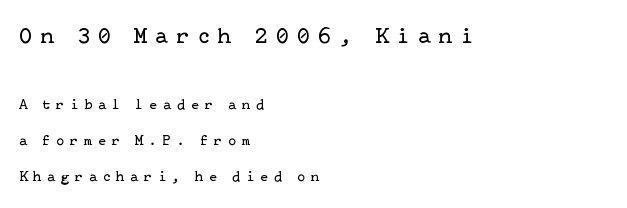
{"italic": "no", "bold": "no", "underline": "no", "align": "left", "line_spacing": "loose", "line_spacing_ratio": 2.41, "letter_spacing": "wide", "letter_spacing_em": 0.37, "larger_block": "first", "size_ratio": 1.53, "glyph_px": 23}
